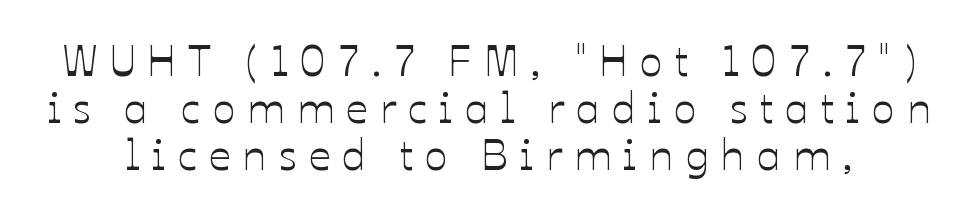
{"italic": "no", "width": "normal", "stroke_contrast": "low", "x_height": "medium", "monospaced": "no", "underline": "no", "line_spacing": "tight", "line_spacing_ratio": 1.09, "letter_spacing": "wide", "letter_spacing_em": 0.28, "glyph_px": 43}
